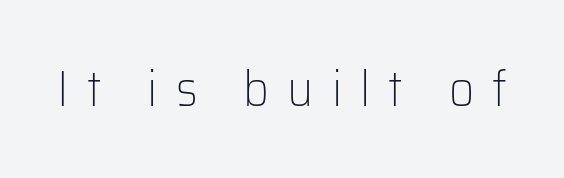
Bare-footed words on every line. The designer went with a sans here, leaving each stem footless. Do the characters align in a grid? No, the font is proportional. Stems and bowls with no extra thickness — not bold. Loose tracking; the words dissolve into strings of separated letters. Quick note: not italic, upright.
